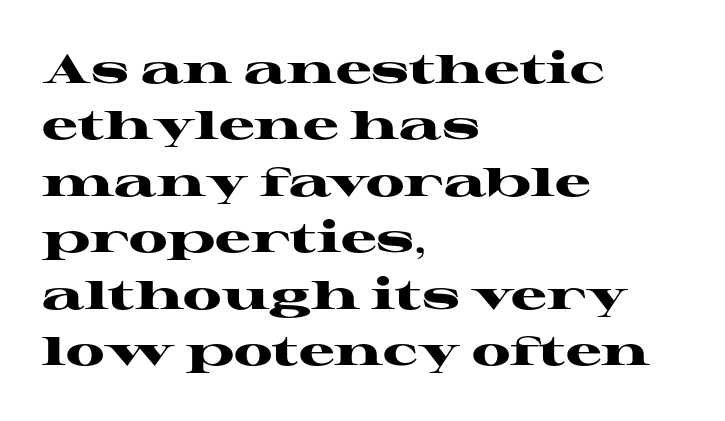
{"serif": "yes", "italic": "no", "bold": "yes", "weight": "heavy", "width": "wide", "stroke_contrast": "high", "x_height": "medium", "monospaced": "no", "underline": "no", "align": "left", "line_spacing": "normal", "line_spacing_ratio": 1.41, "letter_spacing": "normal", "letter_spacing_em": 0.0, "glyph_px": 40}
